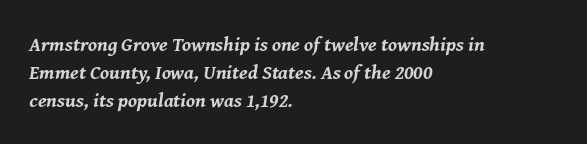
Compared with typical paragraphs, the rows here are spaced about the same. Is the block centered? No — it sits flush against the left margin. Unmarked baselines from the first word to the last. Slant detected: the letters are inclined.
